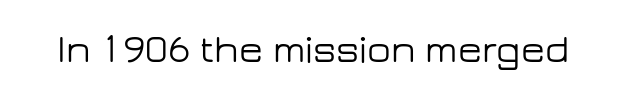
{"serif": "no", "italic": "no", "width": "wide", "stroke_contrast": "low", "x_height": "medium", "monospaced": "no", "underline": "no", "letter_spacing": "normal", "letter_spacing_em": 0.0, "glyph_px": 39}
